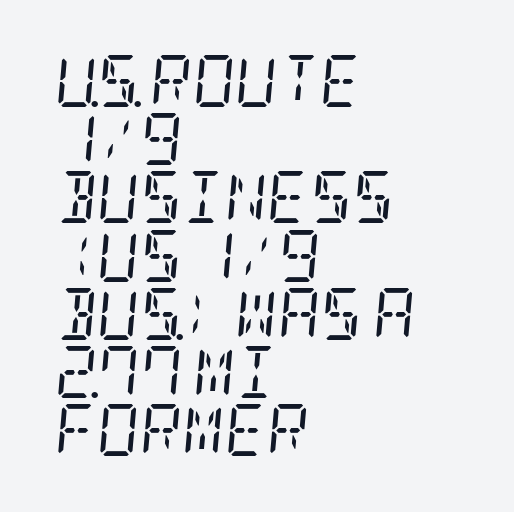
The image shows 52 px regular-weight, condensed serif type, italic (leaning right); set left-aligned, tight line spacing (1.12x), normal letter spacing, not underlined; low stroke contrast and a large x-height.
